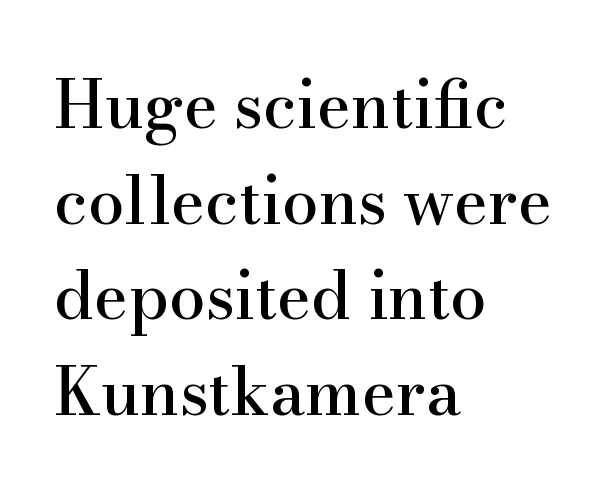
These lines are set flush left with a ragged right edge. This sample has the flowing, uneven cadence of proportional lettering. Is the letter spacing exaggerated? No — it looks like the ordinary default. The strip under each line holds only bare page. Little horizontal feet cap the strokes, marking this as serif type.
